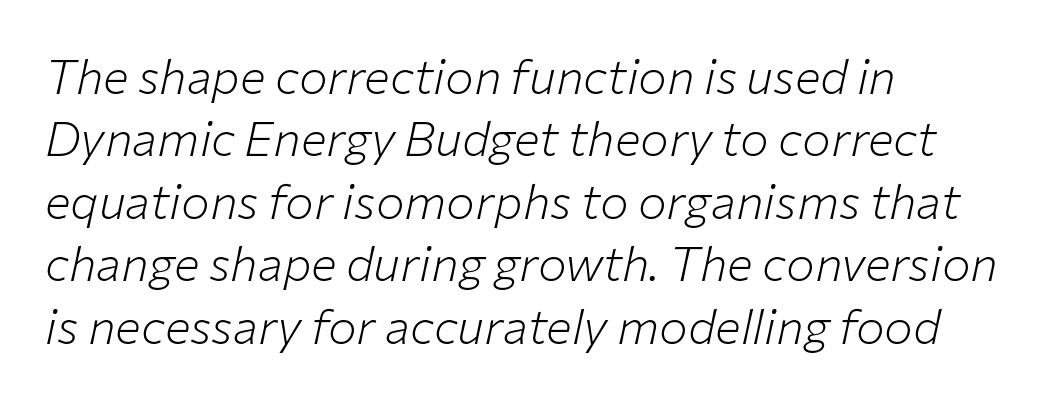
The image shows 48 px light type, italic (leaning right); set left-aligned, normal line spacing (1.3x), normal letter spacing, not underlined; low stroke contrast and a medium x-height.
